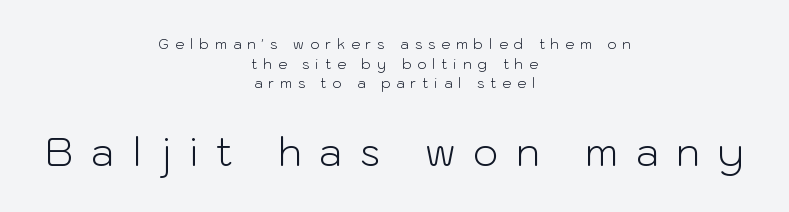
The image shows 40 px light sans-serif type, upright; set centered, normal line spacing (1.4x), unusually wide letter spacing (+0.43 em), not underlined; the second (bottom) block is 2.86x larger; low stroke contrast and a medium x-height.
